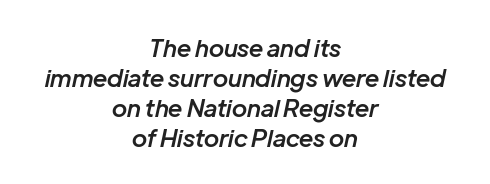
The image shows 24 px text type, italic (leaning right); set centered, normal line spacing (1.25x), normal letter spacing, not underlined.
